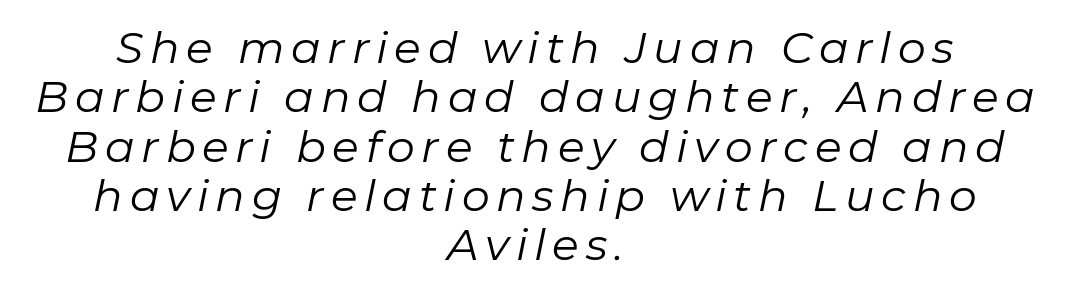
{"italic": "yes", "lean": "right", "slant_degrees": 11, "bold": "no", "weight": "regular", "width": "normal", "stroke_contrast": "low", "x_height": "medium", "monospaced": "no", "underline": "no", "align": "center", "line_spacing": "tight", "line_spacing_ratio": 1.12, "glyph_px": 44}
